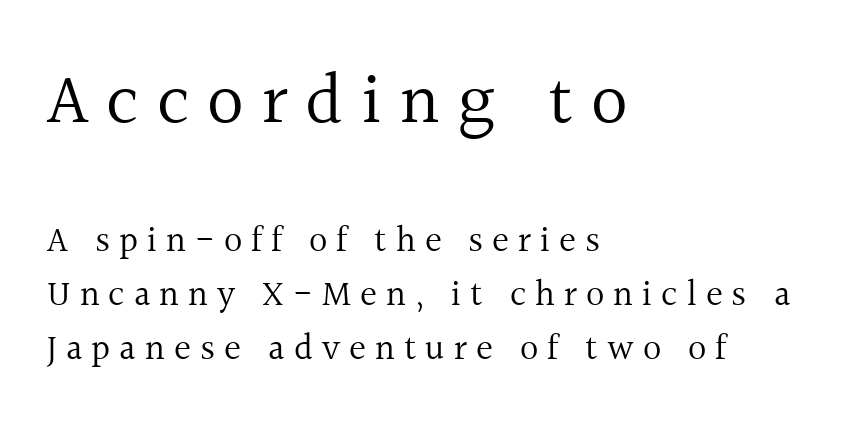
The image shows 72 px regular-weight serif type, upright; set left-aligned, normal line spacing (1.5x), unusually wide letter spacing (+0.25 em), not underlined; the first (top) block is 2.0x larger; a medium x-height.
